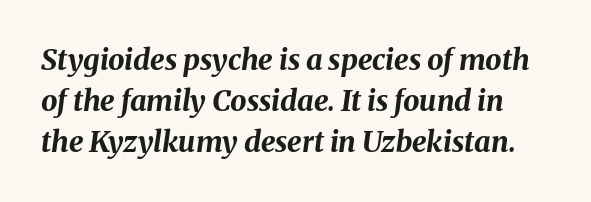
The image shows 29 px bold type, italic (leaning right); set normal line spacing (1.42x), normal letter spacing, not underlined; medium stroke contrast and a medium x-height.
